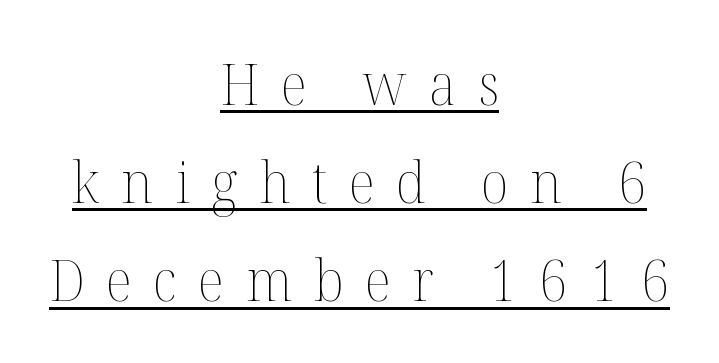
Q: Is the text bold? A: No.
Q: Is the text italic (slanted)? A: No, it is upright.
Q: Is the text underlined? A: Yes.
Q: How is the paragraph aligned? A: Centered.
Q: Is the spacing between letters normal or unusually wide? A: Unusually wide.
Q: Width (condensed, normal, or wide)? A: Normal.
Q: Stroke contrast? A: Medium.
Q: x-height? A: Medium.
Q: Monospaced? A: No.
